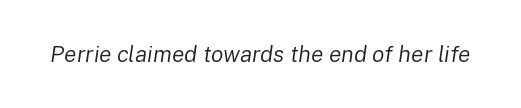
Q: Is the text bold? A: No.
Q: Is the text italic (slanted)? A: Yes, it leans right by about 8 degrees.
Q: Is the text underlined? A: No.
Q: Is the spacing between letters normal or unusually wide? A: Normal.
